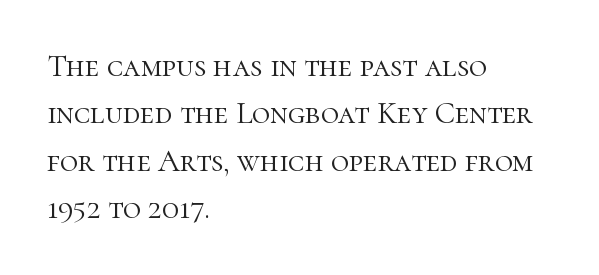
Q: Is the text bold? A: No.
Q: Is the text italic (slanted)? A: No, it is upright.
Q: Is the typeface a serif or a sans-serif typeface? A: Serif.
Q: Is the text underlined? A: No.
Q: How is the paragraph aligned? A: Left-aligned.
Q: Is the spacing between letters normal or unusually wide? A: Normal.
Q: Is the spacing between lines tight, normal or loose? A: Normal.
Q: Width (condensed, normal, or wide)? A: Normal.
Q: Stroke contrast? A: High.
Q: x-height? A: Medium.
Q: Monospaced? A: No.
